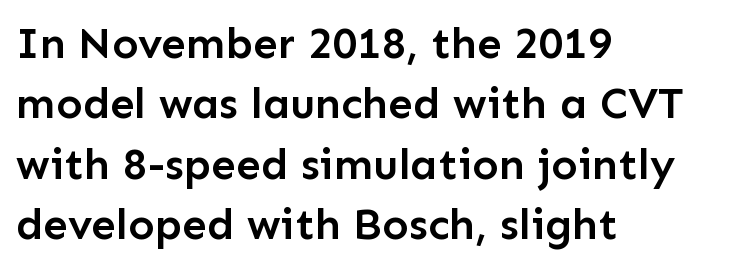
Q: Is the text bold? A: Semi-bold.
Q: Is the text italic (slanted)? A: No, it is upright.
Q: Is the typeface a serif or a sans-serif typeface? A: Sans-serif.
Q: Is the text underlined? A: No.
Q: How is the paragraph aligned? A: Left-aligned.
Q: Is the spacing between letters normal or unusually wide? A: Normal.
Q: Is the spacing between lines tight, normal or loose? A: Normal.
Q: Width (condensed, normal, or wide)? A: Normal.
Q: Stroke contrast? A: Low.
Q: x-height? A: Medium.
Q: Monospaced? A: No.
